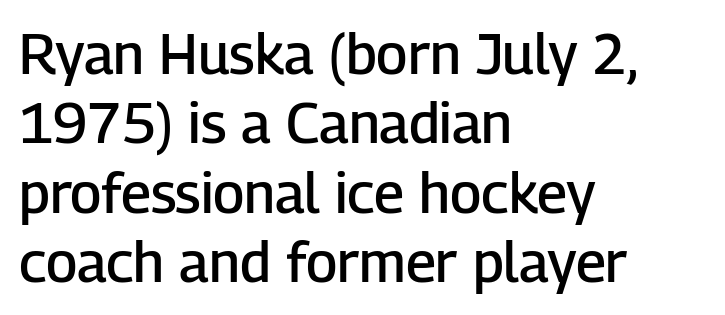
{"serif": "no", "italic": "no", "bold": "semi", "weight": "semibold", "width": "normal", "stroke_contrast": "low", "x_height": "medium", "monospaced": "no", "underline": "no", "align": "left", "line_spacing_ratio": 1.24, "letter_spacing": "normal", "letter_spacing_em": 0.0, "glyph_px": 56}
